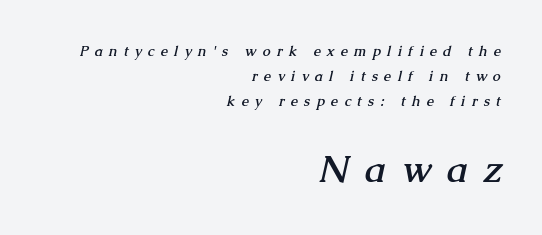
Which of the two is more prominent by size? The second, at the bottom. The strip under each line holds only bare page. Words appear elongated and porous because spacing is wide. Is this a fixed-width face? No — the glyphs have proportional, varying widths. Each glyph is drawn with heavy, bold strokes.
